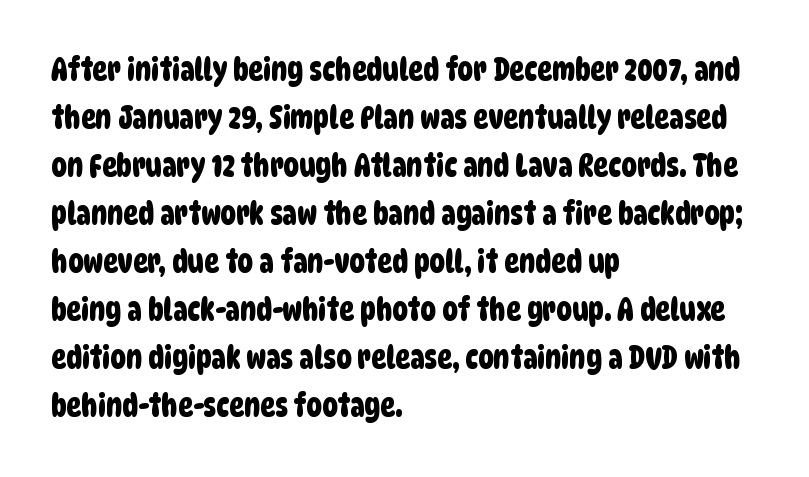
{"serif": "no", "width": "condensed", "stroke_contrast": "low", "x_height": "large", "monospaced": "no", "underline": "no", "align": "left", "line_spacing": "normal", "line_spacing_ratio": 1.55, "letter_spacing": "normal", "letter_spacing_em": 0.0, "glyph_px": 31}
